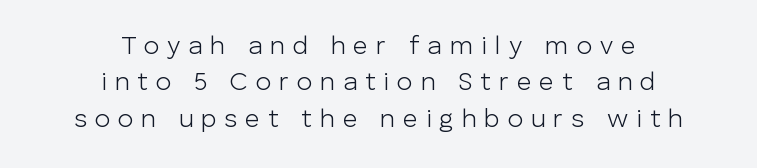
{"italic": "no", "bold": "no", "underline": "no", "align": "center", "line_spacing": "normal", "line_spacing_ratio": 1.4, "letter_spacing": "wide", "letter_spacing_em": 0.3, "glyph_px": 26}
